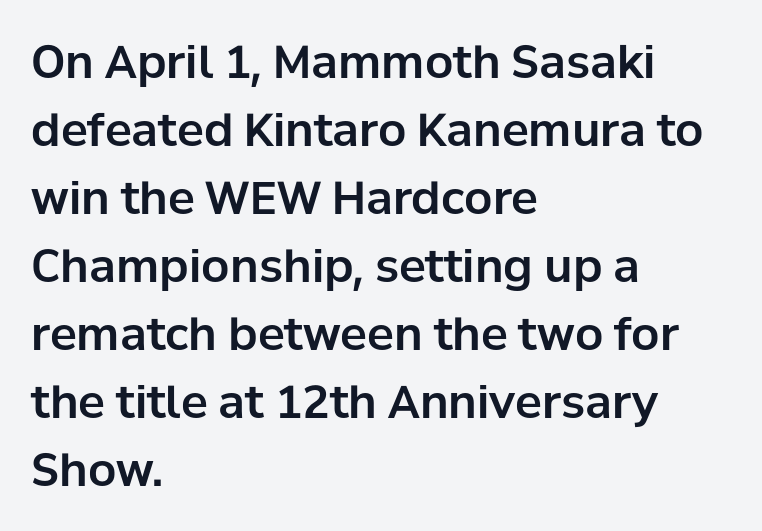
{"serif": "no", "italic": "no", "width": "normal", "stroke_contrast": "low", "x_height": "medium", "monospaced": "no", "underline": "no", "align": "left", "line_spacing": "normal", "line_spacing_ratio": 1.51, "letter_spacing": "normal", "letter_spacing_em": 0.0, "glyph_px": 45}
